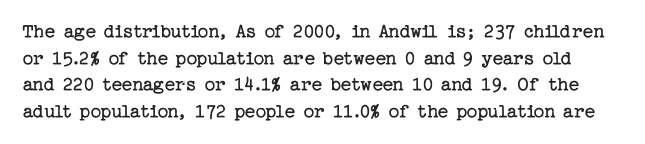
The image shows 21 px text type, upright; set normal line spacing (1.27x), normal letter spacing, not underlined.
